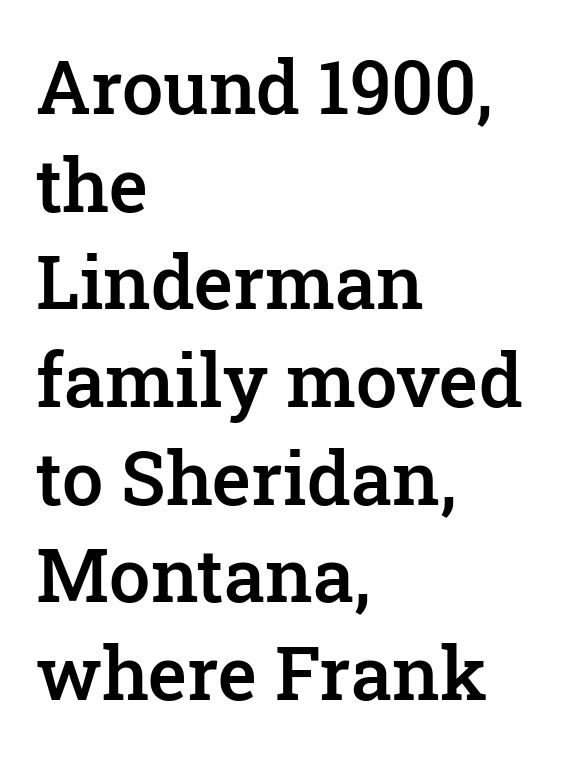
The image shows 74 px semibold serif type, upright; set left-aligned, normal line spacing (1.32x), normal letter spacing, not underlined; low stroke contrast and a medium x-height.
